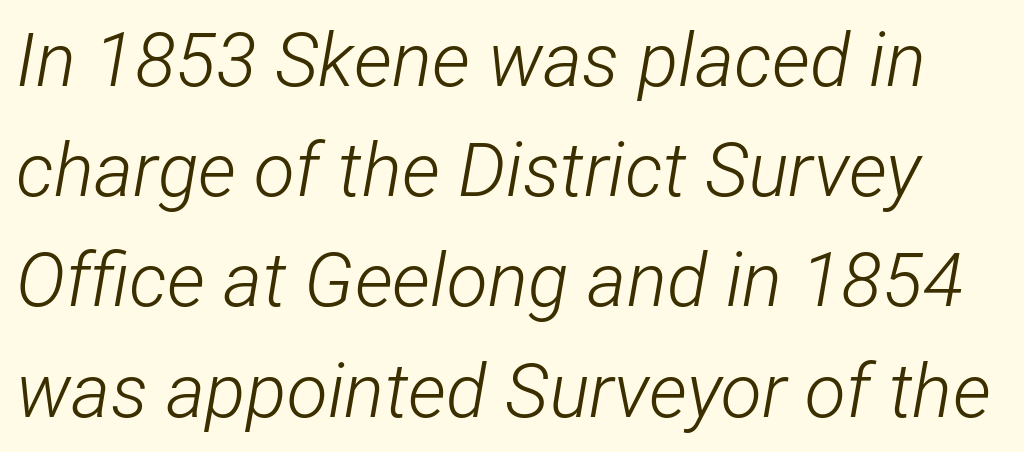
Clear beneath every line of the passage. The letterforms sit at book weight or below. Characters are canted at an angle relative to the baseline's perpendicular. What stands out about the letter spacing? Nothing — it is the standard amount.
